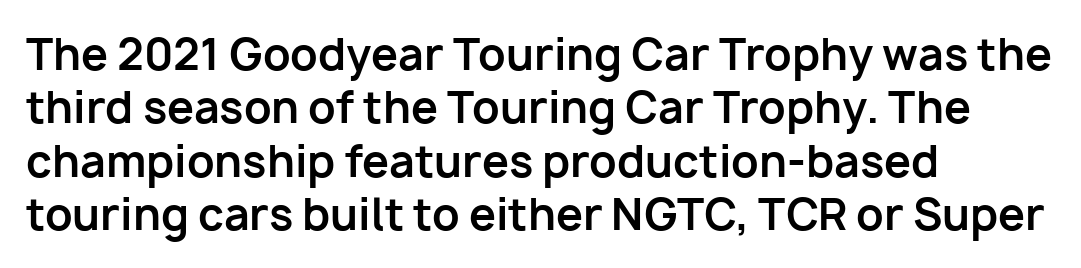
{"serif": "no", "italic": "no", "bold": "yes", "weight": "bold", "width": "normal", "stroke_contrast": "low", "x_height": "medium", "monospaced": "no", "underline": "no", "align": "left", "line_spacing_ratio": 1.24, "letter_spacing": "normal", "letter_spacing_em": 0.0, "glyph_px": 43}
